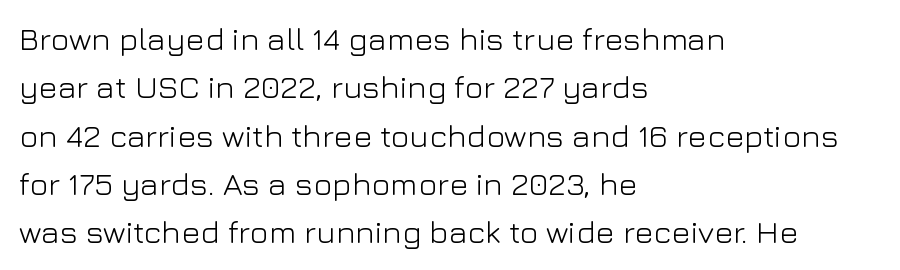
Caption: standard tracking, unaltered. When letters stand straight like this, we call the style roman or upright. The lines sit at an ordinary, default distance from one another. The glyphs in this specimen are sans serif. Check the space under the baseline: it is left empty.
